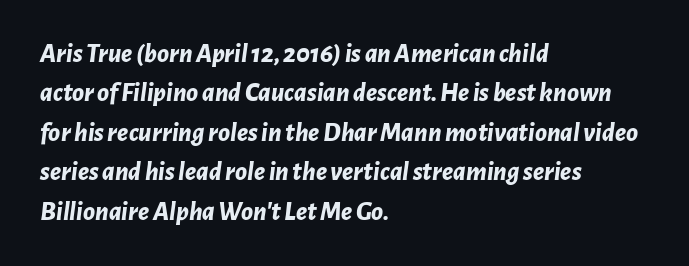
When letters slant like this, we call the style italic. Each word holds together tightly as a unit, with standard inter-letter gaps. Look at the stroke-to-counter ratio: heavy, a bold. Left-aligned paragraph, ragged on the right. The zone under the glyphs is completely vacant.
